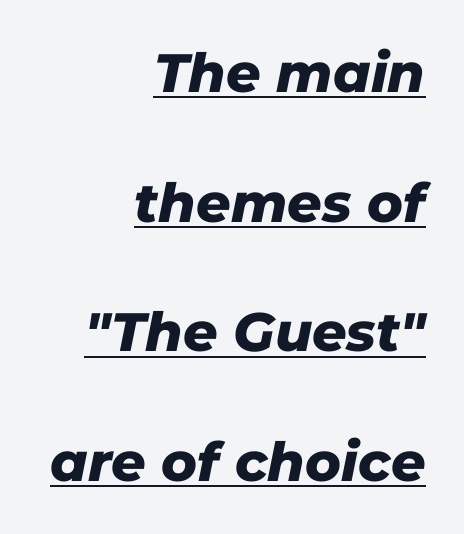
Here the designer chose a conventional face with non-uniform glyph widths. The rendering uses a bold face; every stroke is thick and dark. What's the leading like? Stretched, with rows far apart. Posture: slanted. No extra tracking has been applied to these lines.
